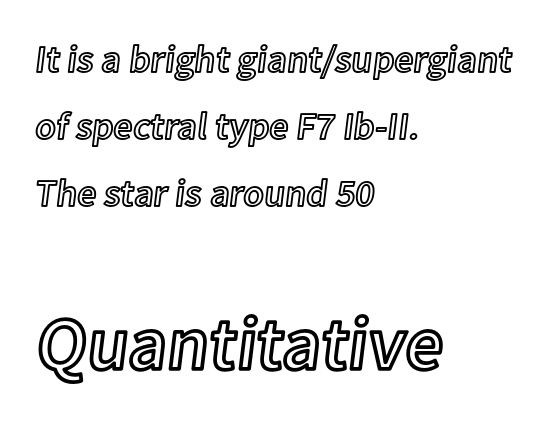
The passage shown begins with its smaller block and ends with its larger one. Leftover space on each line is placed entirely after the last word. Each row of text sits above clean, open space. You could call the tracking neutral — neither tight nor loose. Here the designer chose a conventional face with non-uniform glyph widths.
